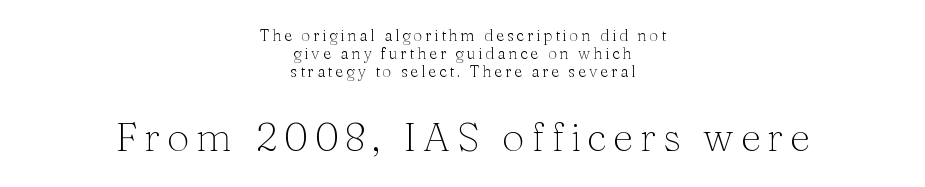
Q: Is the text bold? A: No.
Q: Is the text italic (slanted)? A: No, it is upright.
Q: Is the typeface a serif or a sans-serif typeface? A: Serif.
Q: Is the text underlined? A: No.
Q: How is the paragraph aligned? A: Centered.
Q: Is the spacing between lines tight, normal or loose? A: Tight.
Q: Which block of text is set in a larger size, the first (top) or the second (bottom)? A: The second (bottom) one.
Q: Width (condensed, normal, or wide)? A: Normal.
Q: Stroke contrast? A: Medium.
Q: x-height? A: Medium.
Q: Monospaced? A: No.
